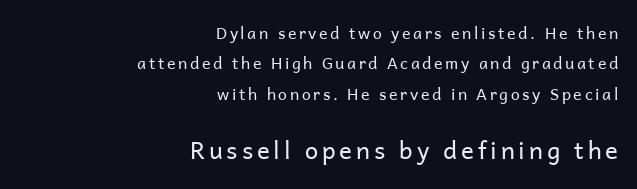
Q: Is the text bold? A: No.
Q: Is the text italic (slanted)? A: No, it is upright.
Q: Is the text underlined? A: No.
Q: How is the paragraph aligned? A: Right-aligned.
Q: Is the spacing between lines tight, normal or loose? A: Loose.
Q: Which block of text is set in a larger size, the first (top) or the second (bottom)? A: The second (bottom) one.
